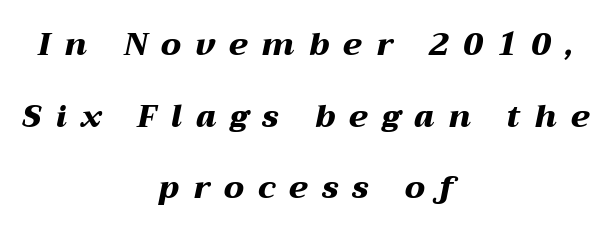
Q: Is the text bold? A: Yes.
Q: Is the text italic (slanted)? A: Yes, it leans right by about 12 degrees.
Q: Is the text underlined? A: No.
Q: How is the paragraph aligned? A: Centered.
Q: Is the spacing between letters normal or unusually wide? A: Unusually wide.
Q: Is the spacing between lines tight, normal or loose? A: Loose.
Q: Width (condensed, normal, or wide)? A: Wide.
Q: Stroke contrast? A: Medium.
Q: x-height? A: Medium.
Q: Monospaced? A: No.
